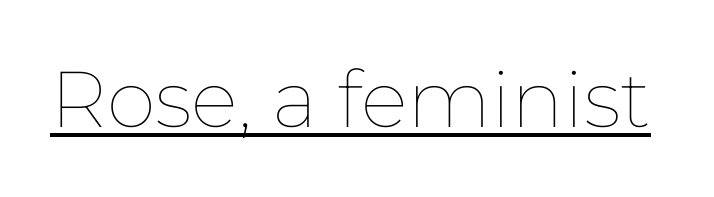
Q: Is the text bold? A: No.
Q: Is the text italic (slanted)? A: No, it is upright.
Q: Is the text underlined? A: Yes.
Q: Is the spacing between letters normal or unusually wide? A: Normal.
Q: Width (condensed, normal, or wide)? A: Normal.
Q: Stroke contrast? A: Low.
Q: x-height? A: Medium.
Q: Monospaced? A: No.
